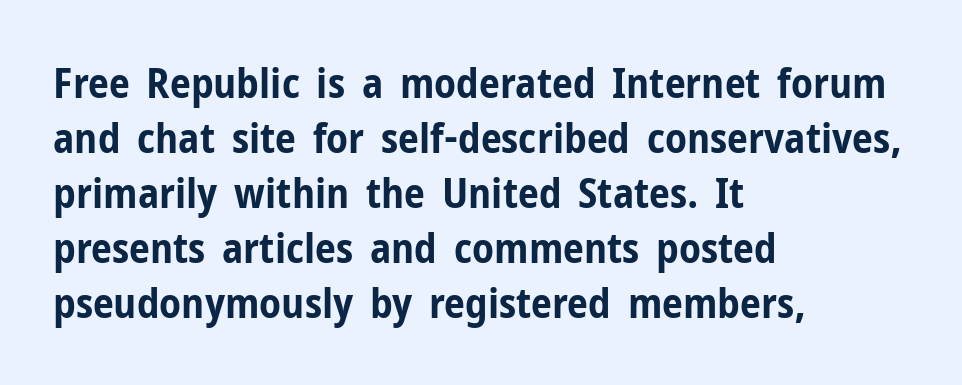
The image shows 42 px bold, condensed sans-serif type, upright; set left-aligned, normal line spacing (1.31x), normal letter spacing, not underlined; low stroke contrast and a medium x-height.
